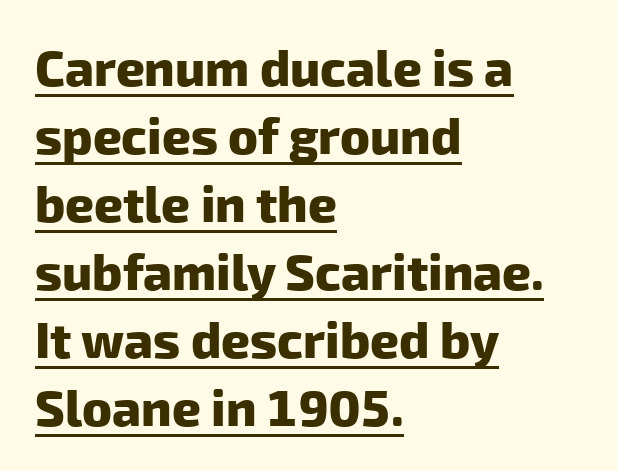
Q: Is the text bold? A: Yes.
Q: Is the typeface a serif or a sans-serif typeface? A: Sans-serif.
Q: Is the text underlined? A: Yes.
Q: How is the paragraph aligned? A: Left-aligned.
Q: Is the spacing between letters normal or unusually wide? A: Normal.
Q: Is the spacing between lines tight, normal or loose? A: Normal.
Q: Width (condensed, normal, or wide)? A: Normal.
Q: Stroke contrast? A: Low.
Q: x-height? A: Medium.
Q: Monospaced? A: No.
